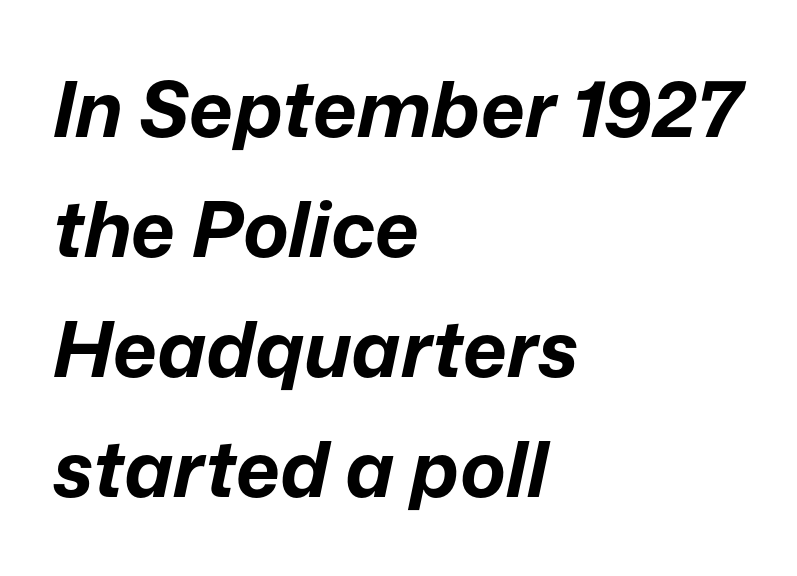
The image shows 77 px bold type, italic (leaning right); set left-aligned, normal line spacing (1.56x), normal letter spacing, not underlined; low stroke contrast and a medium x-height.
